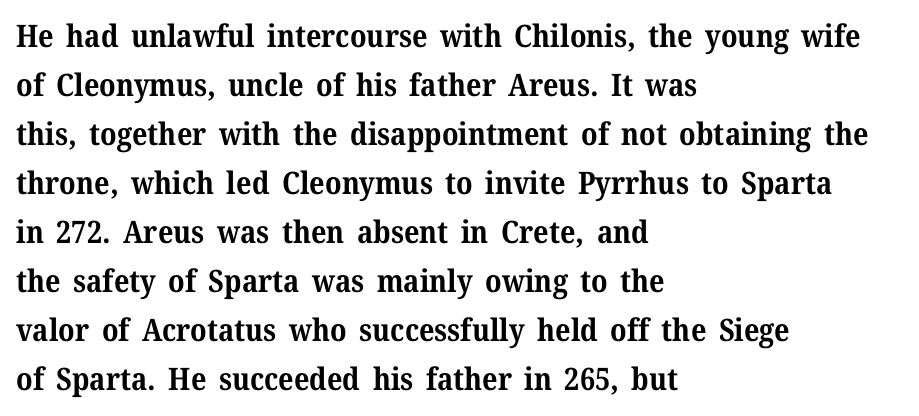
Serifs: yes, visible at the terminals of the letterforms. Italic? Not at all — the glyphs are vertical. Thick stems and heavy bowls — unmistakably bold. In terms of letterspacing, this is plain default setting.
